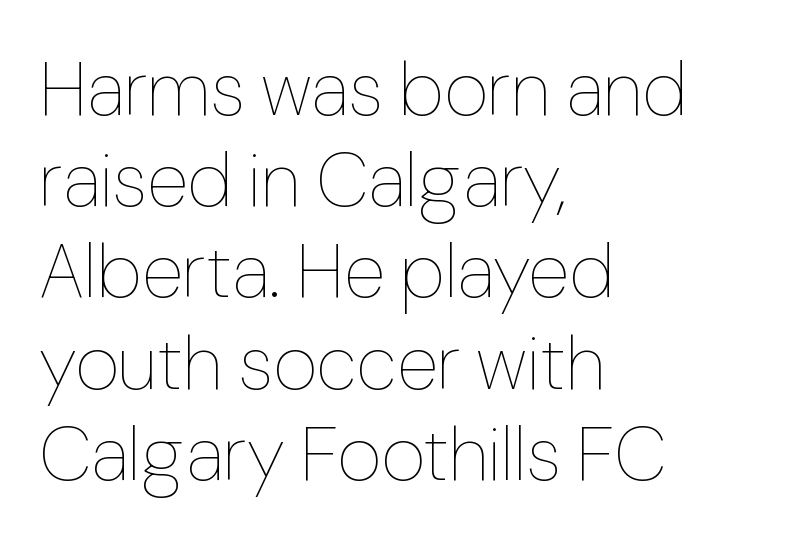
The image shows 76 px thin type, upright; set left-aligned, line spacing 1.2x, normal letter spacing, not underlined; low stroke contrast and a medium x-height.
